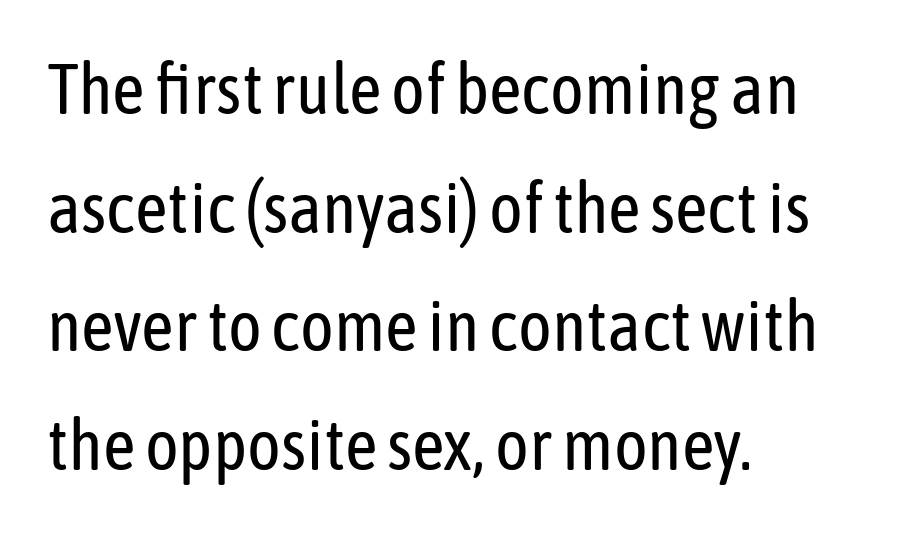
The image shows 71 px regular-weight, condensed sans-serif type, upright; set left-aligned, normal line spacing (1.67x), normal letter spacing, not underlined; low stroke contrast and a medium x-height.
